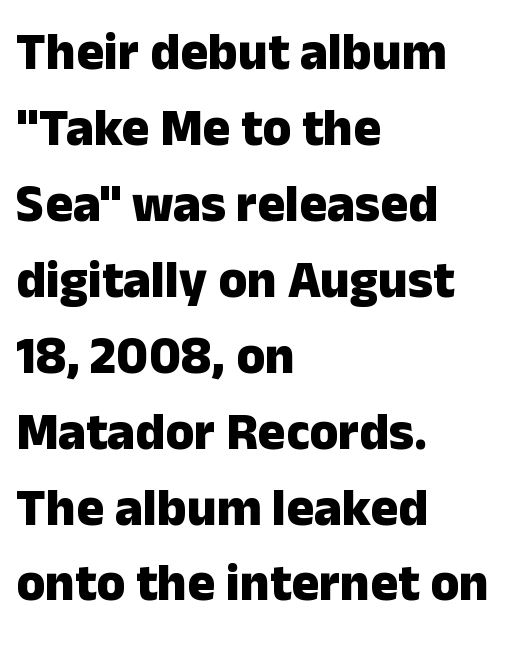
{"serif": "no", "italic": "no", "bold": "yes", "weight": "heavy", "width": "normal", "stroke_contrast": "low", "x_height": "medium", "monospaced": "no", "underline": "no", "align": "left", "line_spacing": "normal", "line_spacing_ratio": 1.46, "letter_spacing": "normal", "letter_spacing_em": 0.0, "glyph_px": 52}
